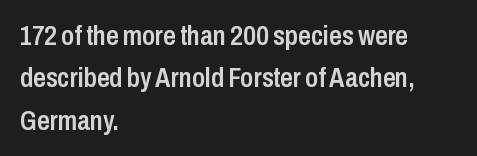
Q: Is the text bold? A: Semi-bold.
Q: Is the text italic (slanted)? A: No, it is upright.
Q: Is the typeface a serif or a sans-serif typeface? A: Sans-serif.
Q: Is the text underlined? A: No.
Q: How is the paragraph aligned? A: Left-aligned.
Q: Is the spacing between letters normal or unusually wide? A: Normal.
Q: Is the spacing between lines tight, normal or loose? A: Normal.
Q: Width (condensed, normal, or wide)? A: Condensed.
Q: Stroke contrast? A: Low.
Q: x-height? A: Medium.
Q: Monospaced? A: No.
